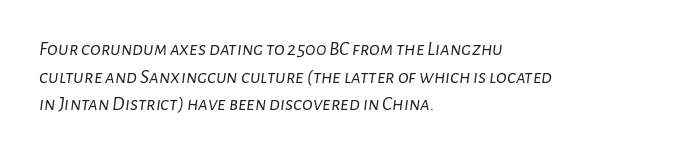
{"italic": "yes", "lean": "right", "slant_degrees": 7, "bold": "no", "underline": "no", "align": "left", "line_spacing": "normal", "line_spacing_ratio": 1.38, "letter_spacing": "normal", "letter_spacing_em": 0.0, "glyph_px": 20}
